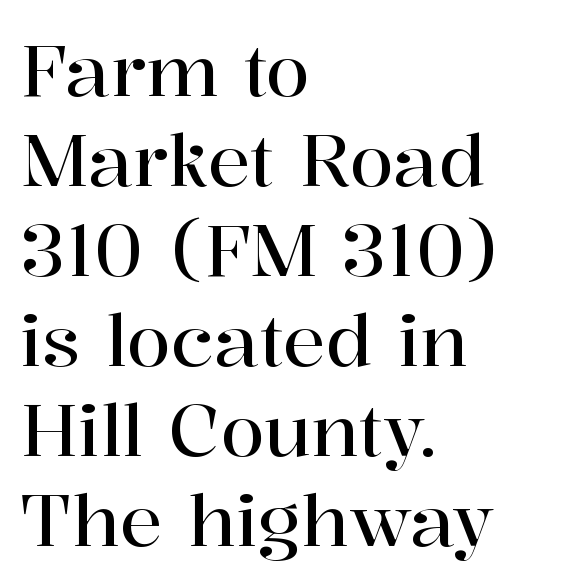
This rendering uses left alignment, leaving the right contour irregular. These lines keep a tight, regular rhythm from letter to letter. Posture: upright roman. Honestly, the row spacing looks completely unremarkable. Note the varied advance widths — an 'i' is clearly narrower than an 'm'.
